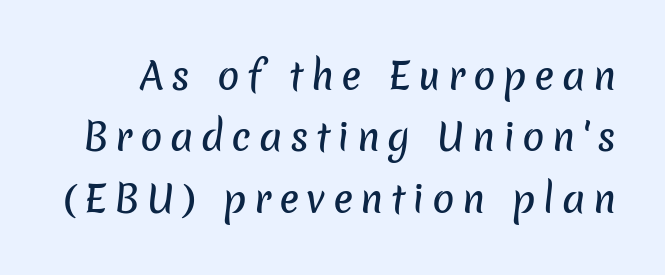
{"serif": "no", "width": "normal", "stroke_contrast": "low", "x_height": "medium", "monospaced": "no", "underline": "no", "line_spacing": "normal", "line_spacing_ratio": 1.66, "letter_spacing": "wide", "letter_spacing_em": 0.2, "glyph_px": 37}
